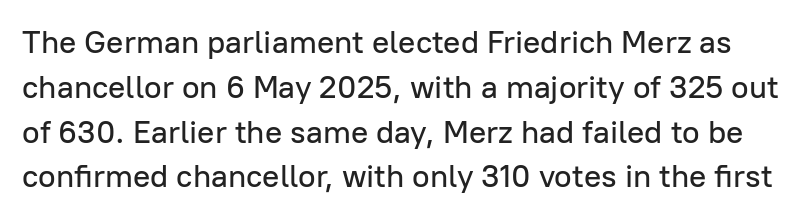
Q: Is the text italic (slanted)? A: No, it is upright.
Q: Is the typeface a serif or a sans-serif typeface? A: Sans-serif.
Q: Is the text underlined? A: No.
Q: Is the spacing between letters normal or unusually wide? A: Normal.
Q: Is the spacing between lines tight, normal or loose? A: Normal.
Q: Width (condensed, normal, or wide)? A: Normal.
Q: Stroke contrast? A: Low.
Q: x-height? A: Medium.
Q: Monospaced? A: No.
